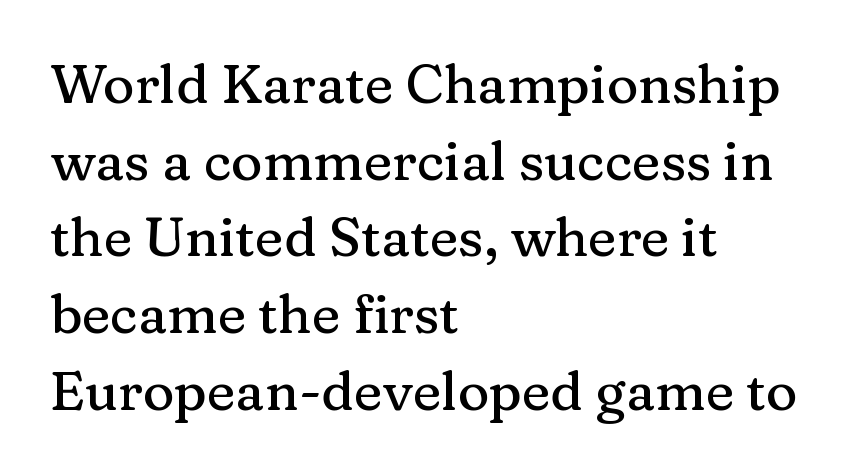
{"serif": "yes", "italic": "no", "width": "normal", "stroke_contrast": "medium", "x_height": "medium", "monospaced": "no", "underline": "no", "align": "left", "line_spacing": "normal", "line_spacing_ratio": 1.42, "letter_spacing": "normal", "letter_spacing_em": 0.0, "glyph_px": 54}
